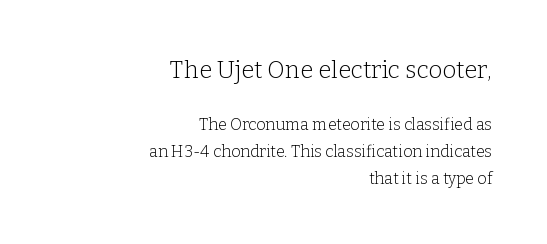
{"italic": "no", "bold": "no", "underline": "no", "align": "right", "line_spacing": "normal", "line_spacing_ratio": 1.69, "letter_spacing": "normal", "letter_spacing_em": 0.0, "larger_block": "first", "size_ratio": 1.5, "glyph_px": 24}
